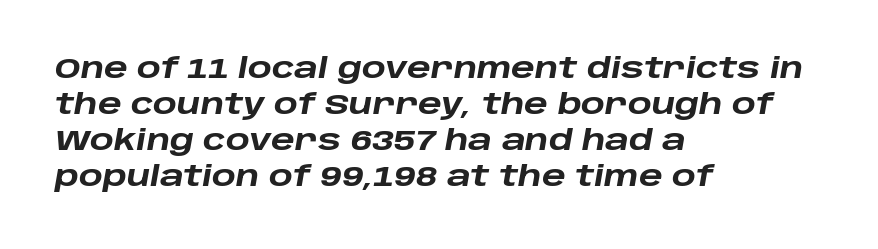
Q: Is the text bold? A: Yes.
Q: Is the text italic (slanted)? A: Yes, it leans right by about 10 degrees.
Q: Is the text underlined? A: No.
Q: How is the paragraph aligned? A: Left-aligned.
Q: Is the spacing between letters normal or unusually wide? A: Normal.
Q: Is the spacing between lines tight, normal or loose? A: Normal.
Q: Width (condensed, normal, or wide)? A: Wide.
Q: Stroke contrast? A: Low.
Q: x-height? A: Large.
Q: Monospaced? A: No.
